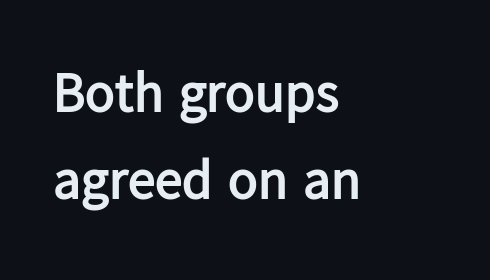
{"serif": "no", "italic": "no", "bold": "yes", "weight": "semibold", "width": "normal", "stroke_contrast": "low", "x_height": "medium", "monospaced": "no", "underline": "no", "align": "left", "line_spacing": "normal", "line_spacing_ratio": 1.58, "letter_spacing": "normal", "letter_spacing_em": 0.0, "glyph_px": 55}
